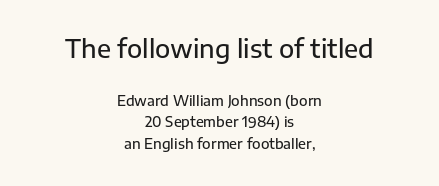
Honestly, the row spacing looks completely unremarkable. The string is rendered with underlining switched off. The more generous point size was reserved for the upper chunk. Look at the tracking — it's just the regular setting, nothing added. Ordinary non-slanted type is in use. Teacher's note: observe the equal gaps on both sides — that is centered alignment.
